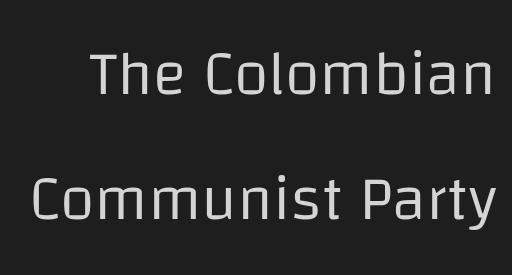
{"serif": "no", "italic": "no", "bold": "no", "weight": "regular", "width": "normal", "stroke_contrast": "low", "x_height": "large", "monospaced": "no", "underline": "no", "line_spacing": "loose", "line_spacing_ratio": 1.99, "letter_spacing": "normal", "letter_spacing_em": 0.0, "glyph_px": 63}
